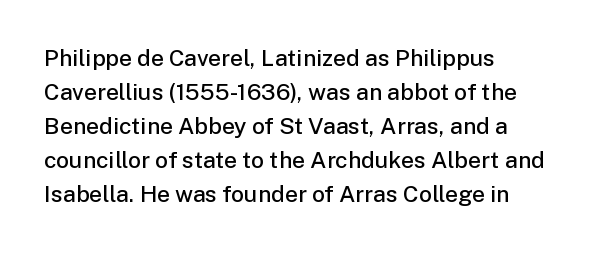
The type is set solid horizontally, with unmodified tracking. Letters rest on an invisible, unmarked baseline. The lettering holds an erect, upright posture throughout. Typeset ragged right — the left edge is the straight one. The block of text has a typical density, with ordinary space between rows.
